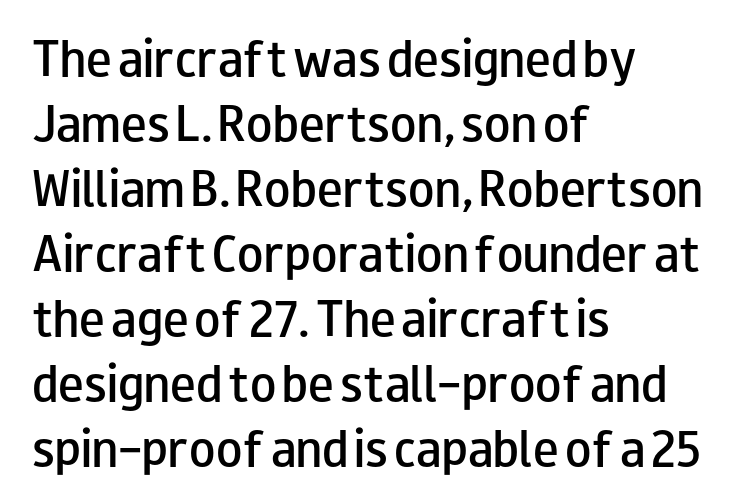
{"serif": "no", "italic": "no", "bold": "semi", "weight": "semibold", "width": "wide", "stroke_contrast": "low", "x_height": "small", "monospaced": "no", "underline": "no", "align": "left", "line_spacing": "normal", "line_spacing_ratio": 1.51, "letter_spacing": "normal", "letter_spacing_em": 0.0, "glyph_px": 43}
